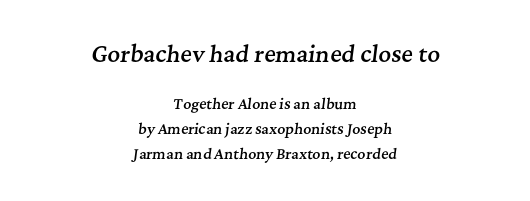
Q: Is the text bold? A: Semi-bold.
Q: Is the text italic (slanted)? A: Yes, it leans right by about 7 degrees.
Q: Is the text underlined? A: No.
Q: How is the paragraph aligned? A: Centered.
Q: Is the spacing between letters normal or unusually wide? A: Normal.
Q: Which block of text is set in a larger size, the first (top) or the second (bottom)? A: The first (top) one.
